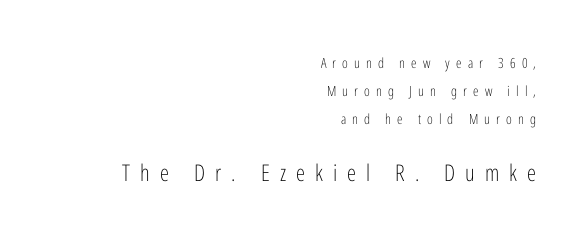
{"italic": "no", "bold": "no", "underline": "no", "align": "right", "line_spacing": "loose", "line_spacing_ratio": 2.0, "letter_spacing": "wide", "letter_spacing_em": 0.44, "larger_block": "second", "size_ratio": 1.64, "glyph_px": 23}
